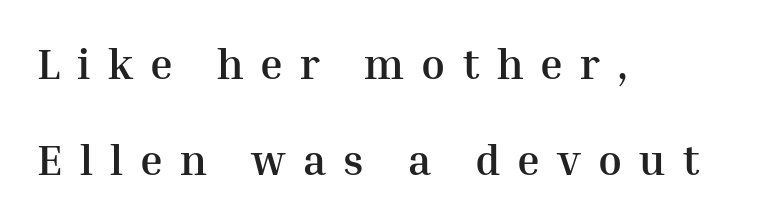
{"serif": "yes", "italic": "no", "bold": "yes", "weight": "semibold", "width": "normal", "stroke_contrast": "medium", "x_height": "medium", "monospaced": "no", "underline": "no", "align": "left", "line_spacing": "loose", "line_spacing_ratio": 2.24, "letter_spacing": "wide", "letter_spacing_em": 0.4, "glyph_px": 43}
